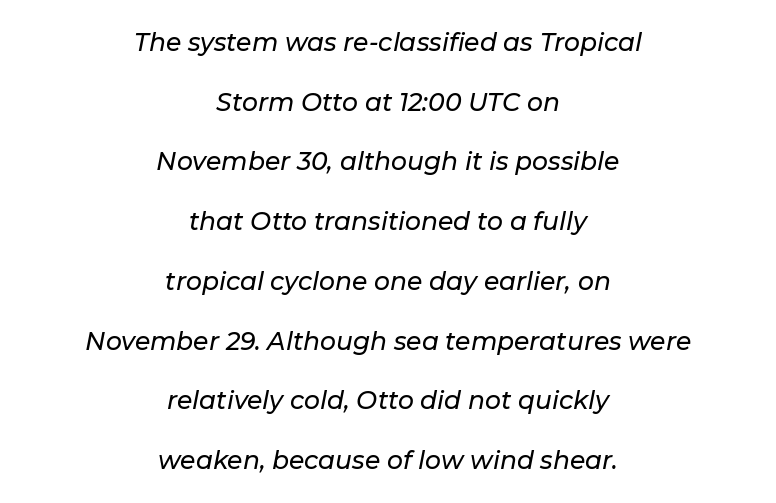
The image shows 25 px text type, italic (leaning right); set centered, loose line spacing (2.39x), normal letter spacing, not underlined.
